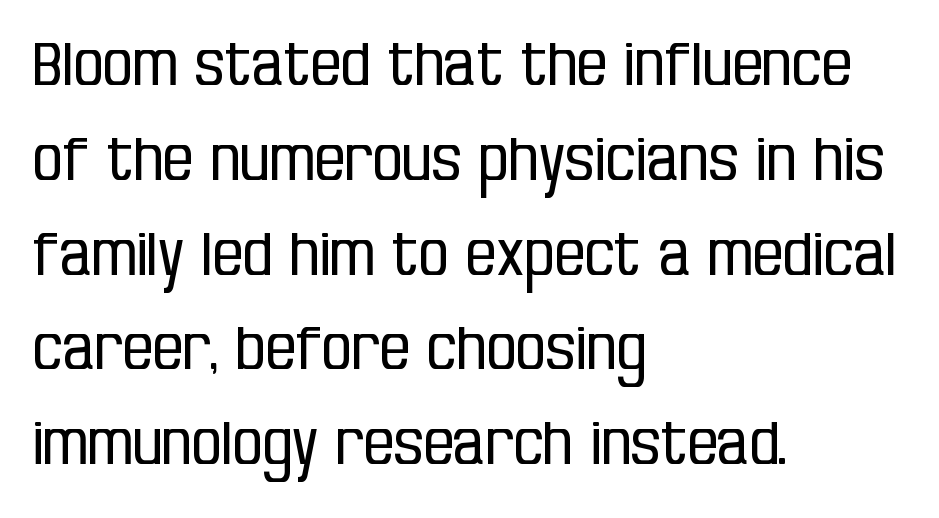
Q: Is the text bold? A: No.
Q: Is the text italic (slanted)? A: No, it is upright.
Q: Is the typeface a serif or a sans-serif typeface? A: Sans-serif.
Q: Is the text underlined? A: No.
Q: How is the paragraph aligned? A: Left-aligned.
Q: Is the spacing between letters normal or unusually wide? A: Normal.
Q: Is the spacing between lines tight, normal or loose? A: Normal.
Q: Width (condensed, normal, or wide)? A: Condensed.
Q: Stroke contrast? A: Low.
Q: x-height? A: Large.
Q: Monospaced? A: No.
